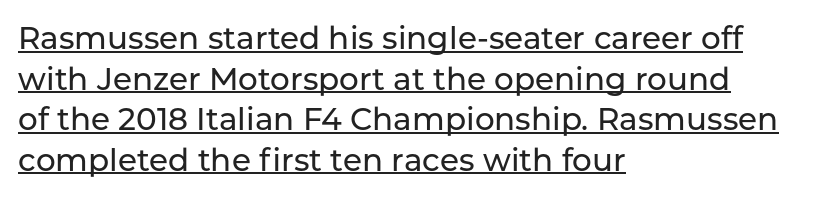
Honestly, the underline is the first thing you notice here. In CSS terms this would be text-align: left. This is the regular roman posture of the typeface. Do the characters align in a grid? No, the font is proportional. Serif or sans? Sans — the stroke terminals are bare. Characters follow at the spacing the type designer built in.
